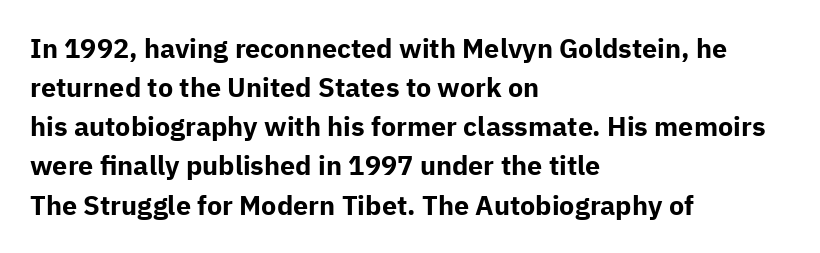
The typography opts for an upright posture over an oblique one. The face used here has the dense, thick strokes of a bold. Words float on clear page, feet unadorned. The typesetter chose a ragged-right arrangement here.
